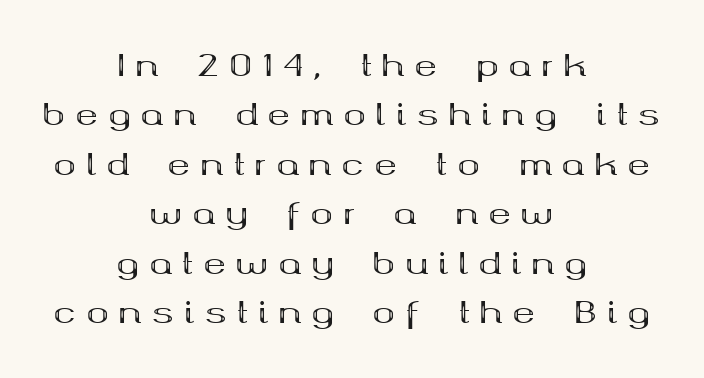
Typographically, this falls in the serif category. The line-height multiplier appears to be the usual default. The passage shown is not underscored anywhere. Look at the stroke-to-counter ratio: heavy, a bold.
